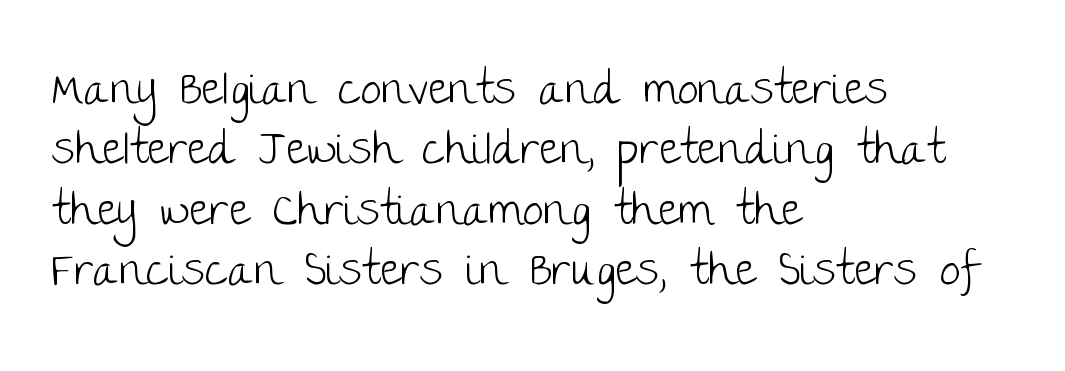
{"serif": "no", "italic": "no", "bold": "no", "weight": "light", "width": "normal", "stroke_contrast": "low", "x_height": "large", "monospaced": "no", "underline": "no", "align": "left", "line_spacing": "normal", "line_spacing_ratio": 1.31, "letter_spacing": "normal", "letter_spacing_em": 0.0, "glyph_px": 46}
